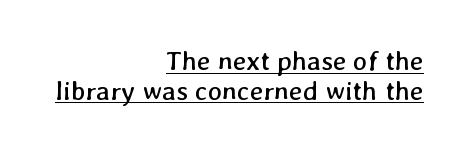
{"bold": "no", "underline": "yes", "align": "right", "line_spacing": "tight", "line_spacing_ratio": 1.1, "letter_spacing": "normal", "letter_spacing_em": 0.0, "glyph_px": 27}
